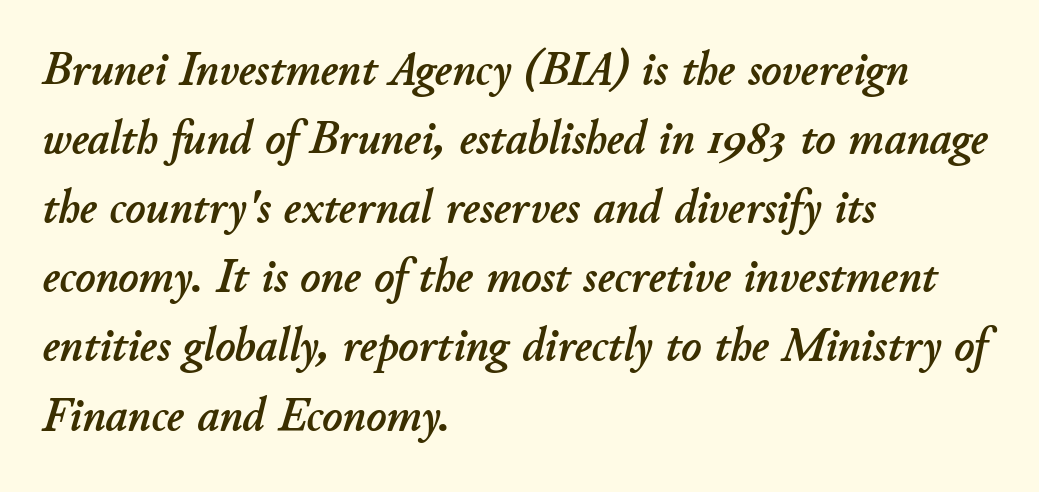
Q: Is the text italic (slanted)? A: Yes, it leans right by about 11 degrees.
Q: Is the text underlined? A: No.
Q: How is the paragraph aligned? A: Left-aligned.
Q: Is the spacing between letters normal or unusually wide? A: Normal.
Q: Is the spacing between lines tight, normal or loose? A: Normal.
Q: Width (condensed, normal, or wide)? A: Normal.
Q: Stroke contrast? A: Low.
Q: x-height? A: Small.
Q: Monospaced? A: No.
